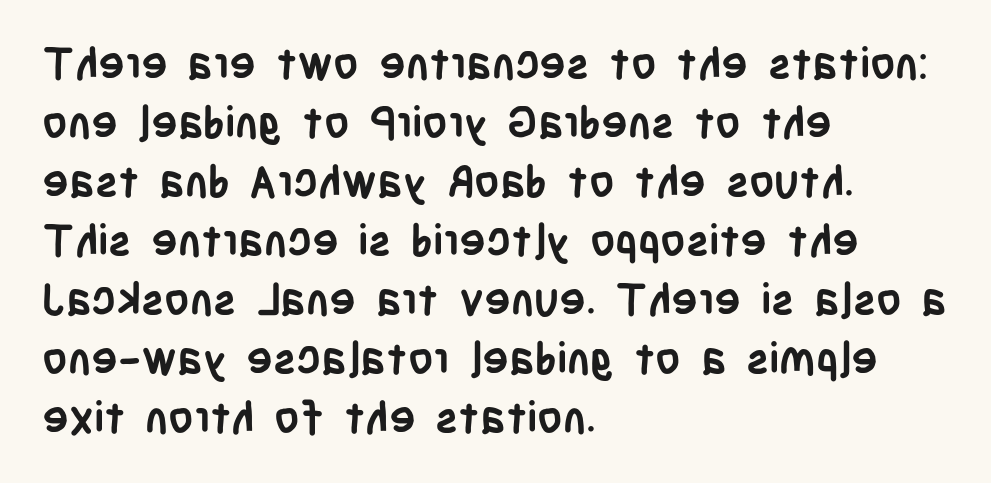
{"serif": "no", "italic": "no", "bold": "yes", "weight": "semibold", "width": "condensed", "stroke_contrast": "low", "x_height": "large", "monospaced": "no", "underline": "no", "align": "left", "line_spacing": "normal", "line_spacing_ratio": 1.34, "letter_spacing": "normal", "letter_spacing_em": 0.0, "glyph_px": 44}
